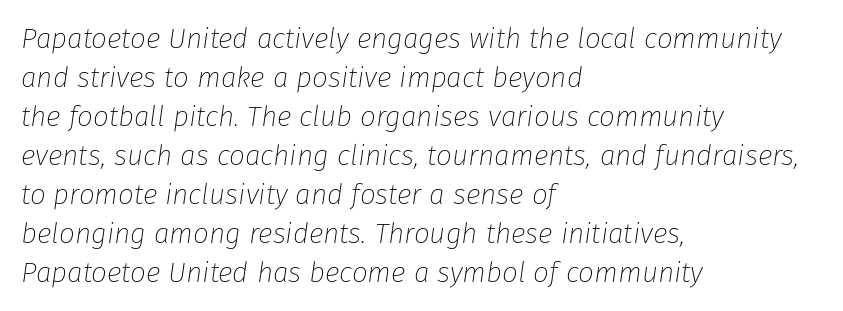
The image shows 28 px thin type, italic (leaning right); set left-aligned, normal line spacing (1.39x), normal letter spacing, not underlined; low stroke contrast and a medium x-height.
